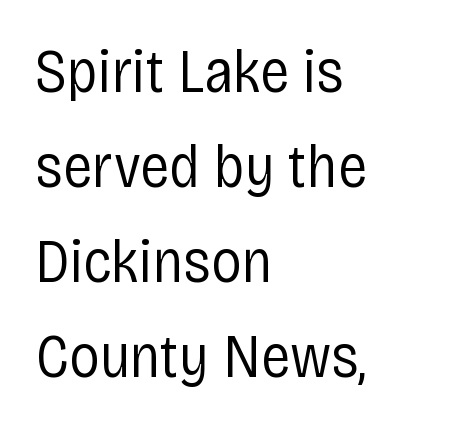
Evenly set lines give the paragraph a standard silhouette. Each stroke keeps to a modest, everyday thickness or less. The face used here is proportionally spaced, like ordinary book or web type. The type is set solid horizontally, with unmodified tracking. Only glyphs here, with clear space below each row. Check where the strokes stop: nothing finishes them off — pure sans.
